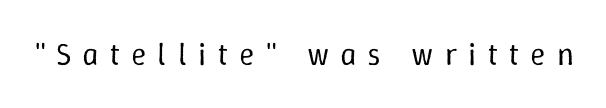
If you drew a line through each stem, it would be perfectly vertical. This reads as an unemphasized weight, regular at the heaviest. Note the varied advance widths — an 'i' is clearly narrower than an 'm'. Rule under the text: the space is simply empty. The face used here is rendered with a markedly widened letterfit.
